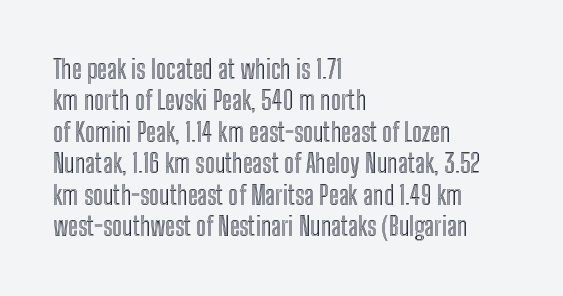
Q: Is the text italic (slanted)? A: No, it is upright.
Q: Is the text underlined? A: No.
Q: How is the paragraph aligned? A: Left-aligned.
Q: Is the spacing between letters normal or unusually wide? A: Normal.
